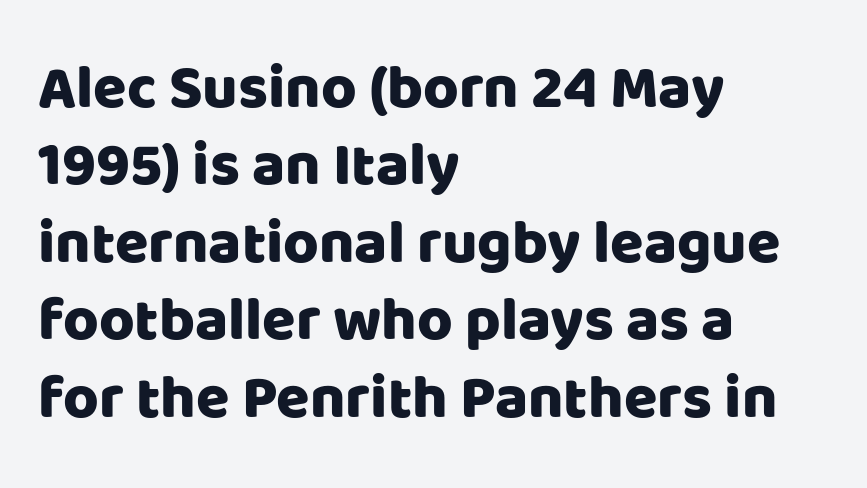
{"serif": "no", "italic": "no", "width": "normal", "stroke_contrast": "low", "x_height": "large", "monospaced": "no", "underline": "no", "align": "left", "line_spacing": "normal", "line_spacing_ratio": 1.27, "letter_spacing": "normal", "letter_spacing_em": 0.0, "glyph_px": 61}
